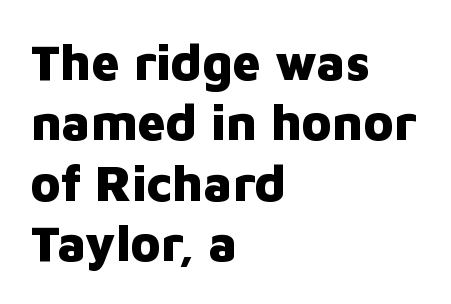
{"serif": "no", "italic": "no", "bold": "yes", "weight": "heavy", "width": "normal", "stroke_contrast": "low", "x_height": "medium", "monospaced": "no", "underline": "no", "align": "left", "line_spacing_ratio": 1.21, "letter_spacing": "normal", "letter_spacing_em": 0.0, "glyph_px": 50}
